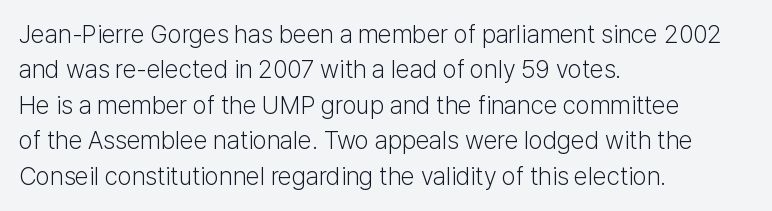
The image shows 25 px text type, upright; set left-aligned, normal line spacing (1.42x), normal letter spacing, not underlined.
